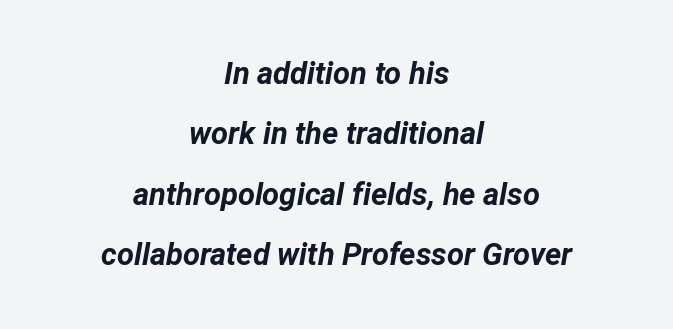
Line starts and ends both wander, symmetrically. No extra tracking has been applied to these lines. What weight is shown? A full bold with thick strokes. No word sits above an underline. Notice how the stems are inclined rather than vertical — that's the hallmark of italics. These lines are rendered in a variable-pitch font.
